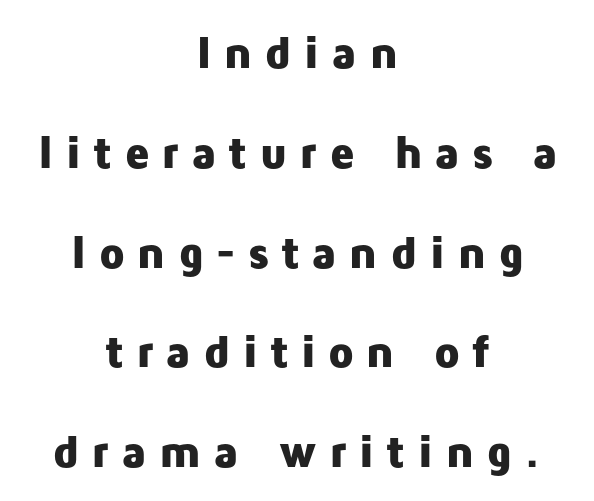
{"serif": "no", "italic": "no", "bold": "yes", "weight": "heavy", "width": "normal", "stroke_contrast": "low", "x_height": "medium", "monospaced": "no", "underline": "no", "align": "center", "line_spacing": "loose", "line_spacing_ratio": 2.17, "letter_spacing": "wide", "letter_spacing_em": 0.25, "glyph_px": 46}
